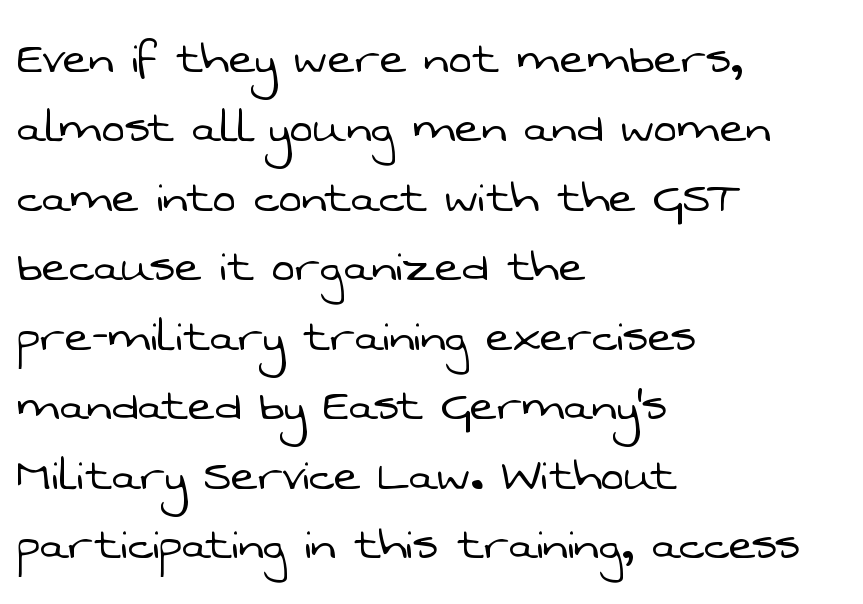
The image shows 56 px light sans-serif type; set left-aligned, line spacing 1.24x, normal letter spacing, not underlined; low stroke contrast and a medium x-height.
